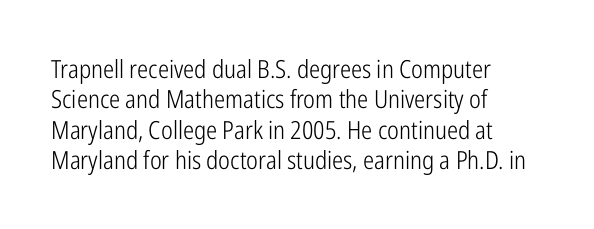
{"italic": "no", "bold": "no", "underline": "no", "align": "left", "line_spacing_ratio": 1.22, "letter_spacing": "normal", "letter_spacing_em": 0.0, "glyph_px": 25}
